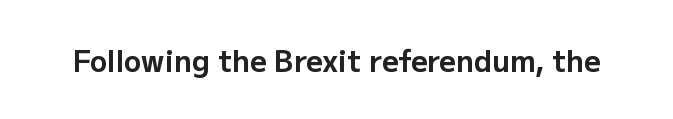
The image shows 29 px bold sans-serif type, upright; set normal letter spacing, not underlined; low stroke contrast and a medium x-height.
